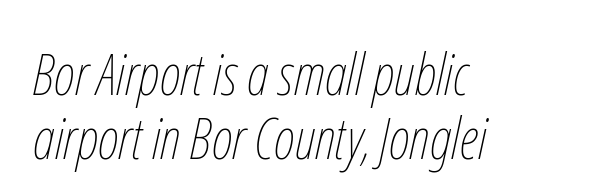
Q: Is the text bold? A: No.
Q: Is the text italic (slanted)? A: Yes, it leans right by about 12 degrees.
Q: Is the text underlined? A: No.
Q: How is the paragraph aligned? A: Left-aligned.
Q: Is the spacing between letters normal or unusually wide? A: Normal.
Q: Is the spacing between lines tight, normal or loose? A: Tight.
Q: Width (condensed, normal, or wide)? A: Condensed.
Q: Stroke contrast? A: Low.
Q: x-height? A: Medium.
Q: Monospaced? A: No.
